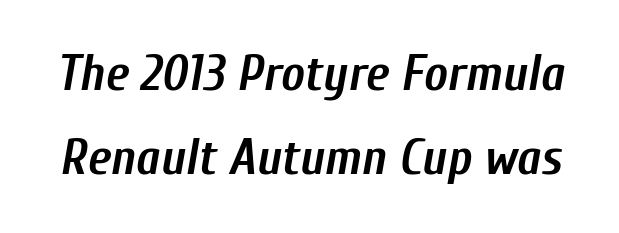
The image shows 50 px semibold, condensed type, italic (leaning right); set normal line spacing (1.69x), normal letter spacing, not underlined; low stroke contrast and a medium x-height.
